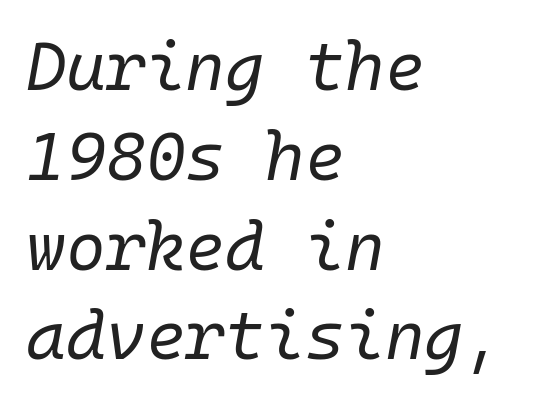
{"italic": "yes", "lean": "right", "slant_degrees": 10, "bold": "no", "weight": "regular", "width": "normal", "stroke_contrast": "low", "x_height": "medium", "monospaced": "yes", "underline": "no", "align": "left", "line_spacing": "normal", "line_spacing_ratio": 1.32, "letter_spacing": "normal", "letter_spacing_em": 0.0, "glyph_px": 68}
